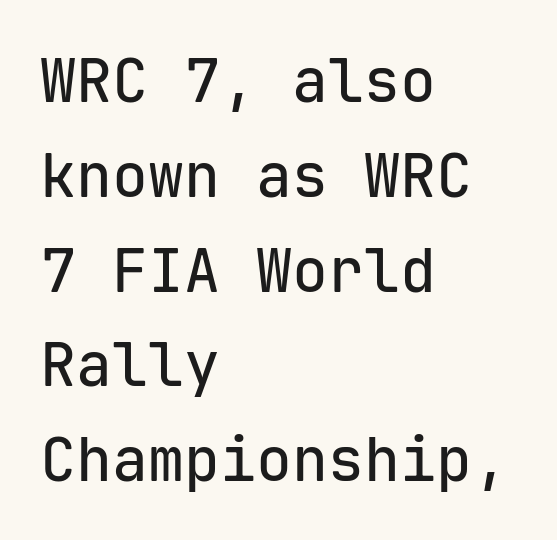
Regarding leading, the lines here are spaced in the standard way. Descenders are the only things crossing below the line. The lines in this sample share a left origin and differ only in where they stop. The type is set solid horizontally, with unmodified tracking. Does the lettering tilt? It doesn't — this is upright.
